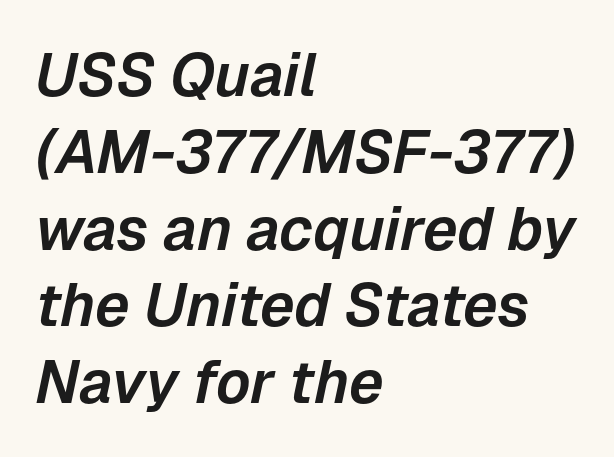
Decoration check: the copy has no underline. A typesetter would mark this as italic. Looks like regular typesetting: each glyph gets only the width it needs. Alignment: flush left. Quick note: interline space is typical.
